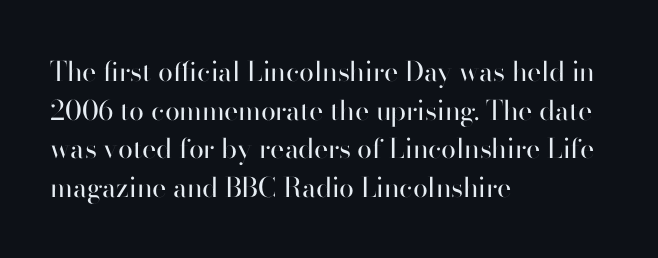
The image shows 27 px text type, upright; set left-aligned, normal line spacing (1.43x), normal letter spacing, not underlined.
